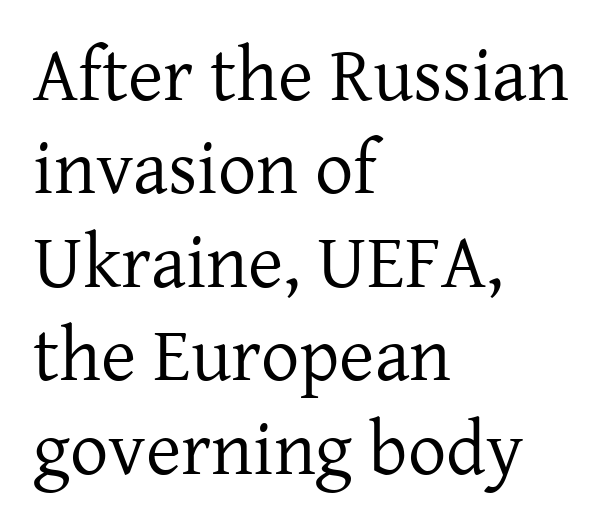
{"serif": "yes", "italic": "no", "bold": "no", "weight": "regular", "width": "normal", "stroke_contrast": "low", "x_height": "medium", "monospaced": "no", "underline": "no", "align": "left", "line_spacing_ratio": 1.23, "letter_spacing": "normal", "letter_spacing_em": 0.0, "glyph_px": 76}
